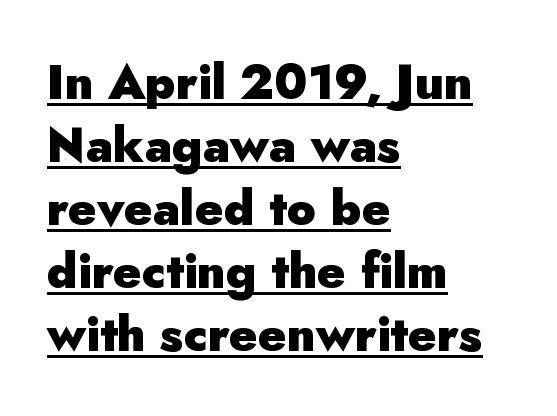
The image shows 48 px heavy sans-serif type, upright; set left-aligned, normal line spacing (1.31x), normal letter spacing, underlined; low stroke contrast and a small x-height.
